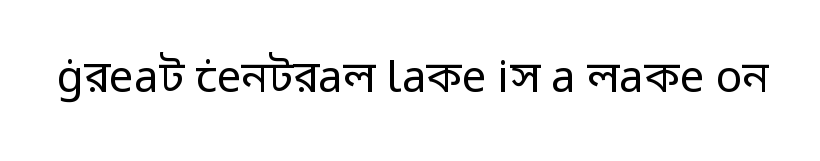
A roman cut, with each character standing at attention. Spacing between characters is what you'd get straight out of the box. A typesetter would call this proportional, since set widths differ per character. Check where the strokes stop: nothing finishes them off — pure sans.
